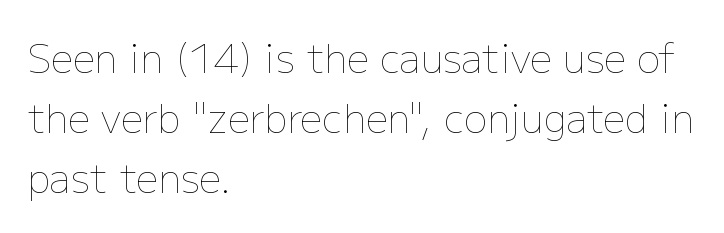
The image shows 39 px thin type, upright; set left-aligned, normal line spacing (1.54x), normal letter spacing, not underlined; low stroke contrast and a medium x-height.
